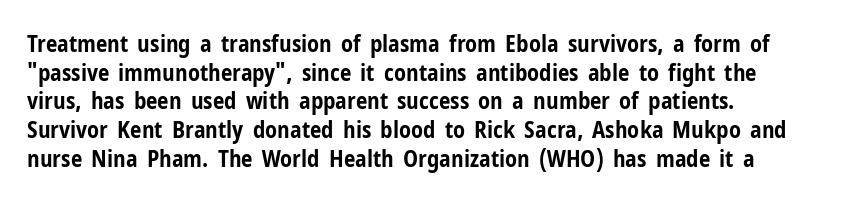
The image shows 23 px bold type, upright; set left-aligned, normal line spacing (1.25x), normal letter spacing, not underlined.
